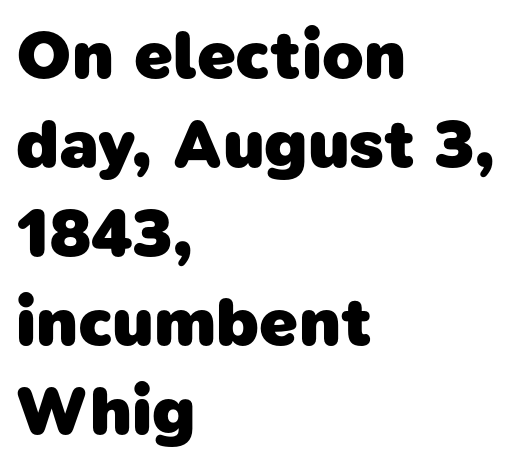
{"serif": "no", "bold": "yes", "weight": "heavy", "width": "normal", "stroke_contrast": "low", "x_height": "medium", "monospaced": "no", "underline": "no", "align": "left", "line_spacing": "normal", "line_spacing_ratio": 1.31, "letter_spacing": "normal", "letter_spacing_em": 0.0, "glyph_px": 68}
